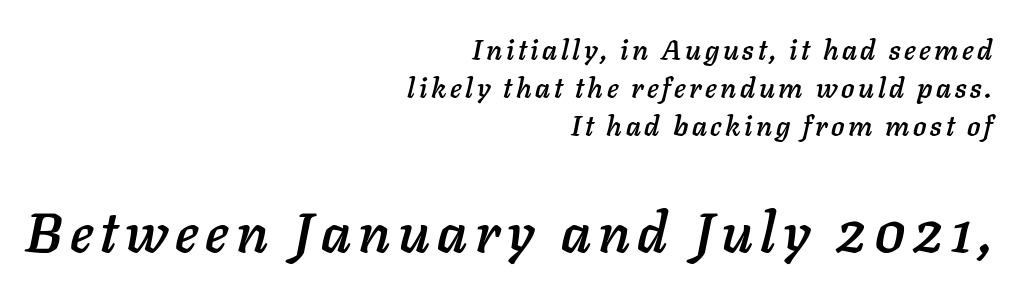
The image shows 56 px text type, italic (leaning right); set right-aligned, normal line spacing (1.35x), not underlined; the second (bottom) block is 2.0x larger; low stroke contrast and a medium x-height.
